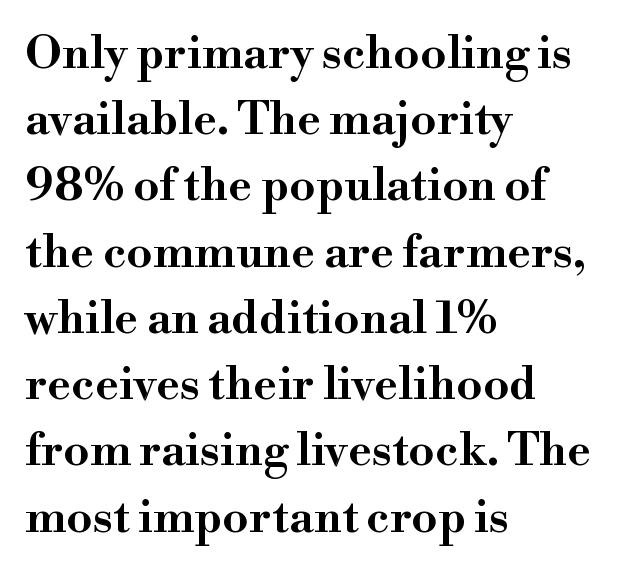
Q: Is the text italic (slanted)? A: No, it is upright.
Q: Is the typeface a serif or a sans-serif typeface? A: Serif.
Q: Is the text underlined? A: No.
Q: How is the paragraph aligned? A: Left-aligned.
Q: Is the spacing between letters normal or unusually wide? A: Normal.
Q: Is the spacing between lines tight, normal or loose? A: Normal.
Q: Width (condensed, normal, or wide)? A: Wide.
Q: Stroke contrast? A: High.
Q: x-height? A: Small.
Q: Monospaced? A: No.
